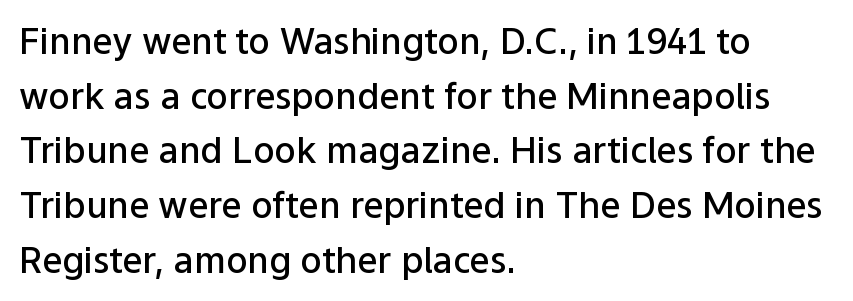
Anything drawn beneath the words? Only blank space. The face used here is proportionally spaced, like ordinary book or web type. On the weight axis this lands at semibold, roughly 600. The lettering stays uniformly vertical, giving the passage a roman look. This sample is left-justified, so line endings fall wherever the words run out.
